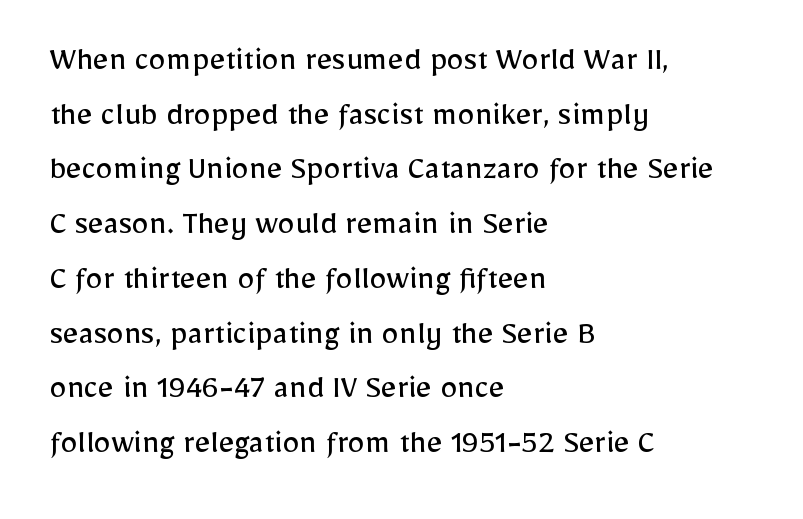
Q: Is the text bold? A: No.
Q: Is the text italic (slanted)? A: No, it is upright.
Q: Is the typeface a serif or a sans-serif typeface? A: Sans-serif.
Q: Is the text underlined? A: No.
Q: How is the paragraph aligned? A: Left-aligned.
Q: Is the spacing between letters normal or unusually wide? A: Normal.
Q: Is the spacing between lines tight, normal or loose? A: Normal.
Q: Width (condensed, normal, or wide)? A: Normal.
Q: Stroke contrast? A: Low.
Q: x-height? A: Medium.
Q: Monospaced? A: No.
